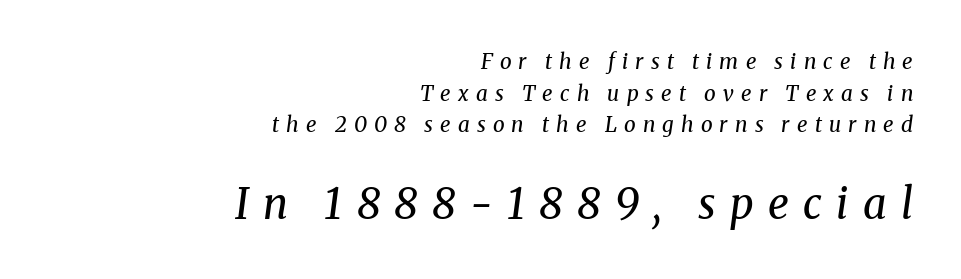
Letters rest on an invisible, unmarked baseline. Stroke thickness stays within the range of a standard reading face or lighter. One-word summary of the alignment: right. The lettering tilts uniformly, giving the passage an italic look.
